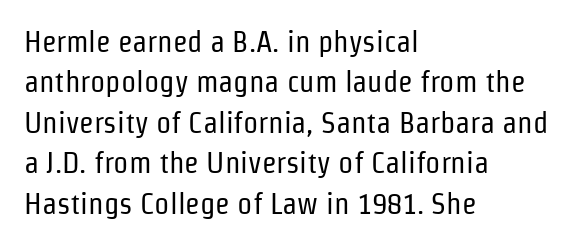
Regarding serifs, this sample does without them. Ink coverage per letter is moderate at most. Underline: absent. The rows are spaced the way most documents space them.
